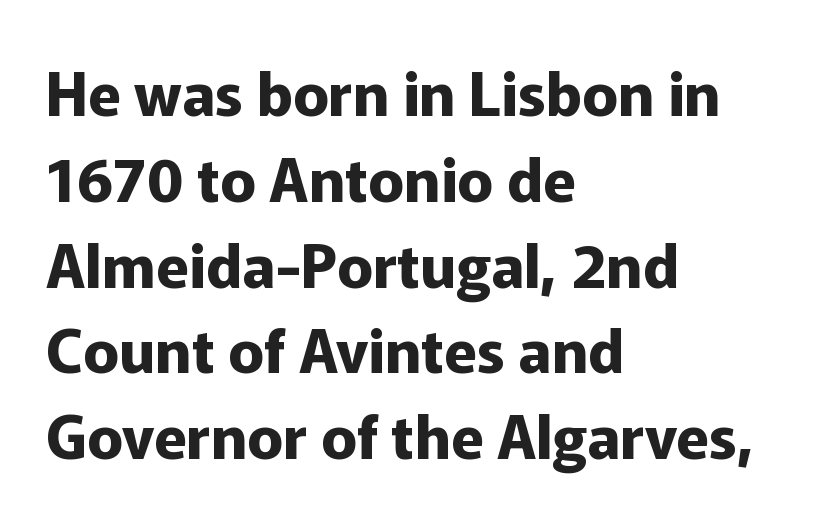
Q: Is the text bold? A: Yes.
Q: Is the text italic (slanted)? A: No, it is upright.
Q: Is the typeface a serif or a sans-serif typeface? A: Sans-serif.
Q: Is the text underlined? A: No.
Q: How is the paragraph aligned? A: Left-aligned.
Q: Is the spacing between letters normal or unusually wide? A: Normal.
Q: Is the spacing between lines tight, normal or loose? A: Normal.
Q: Width (condensed, normal, or wide)? A: Normal.
Q: Stroke contrast? A: Low.
Q: x-height? A: Medium.
Q: Monospaced? A: No.
